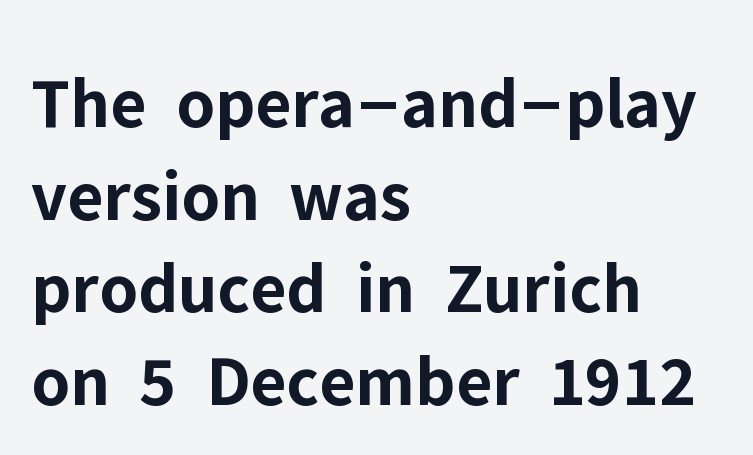
{"serif": "no", "italic": "no", "bold": "yes", "weight": "bold", "width": "normal", "stroke_contrast": "low", "x_height": "medium", "monospaced": "no", "underline": "no", "align": "left", "line_spacing": "normal", "line_spacing_ratio": 1.27, "letter_spacing": "normal", "letter_spacing_em": 0.0, "glyph_px": 73}
